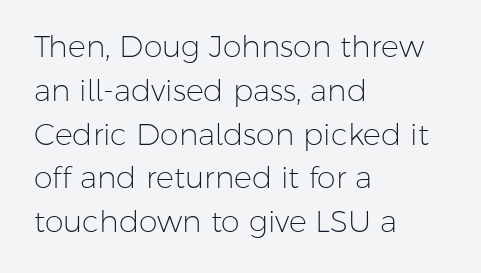
{"serif": "no", "italic": "no", "bold": "no", "weight": "light", "width": "normal", "stroke_contrast": "low", "x_height": "medium", "monospaced": "no", "underline": "no", "align": "left", "line_spacing": "normal", "line_spacing_ratio": 1.46, "letter_spacing": "normal", "letter_spacing_em": 0.0, "glyph_px": 30}
